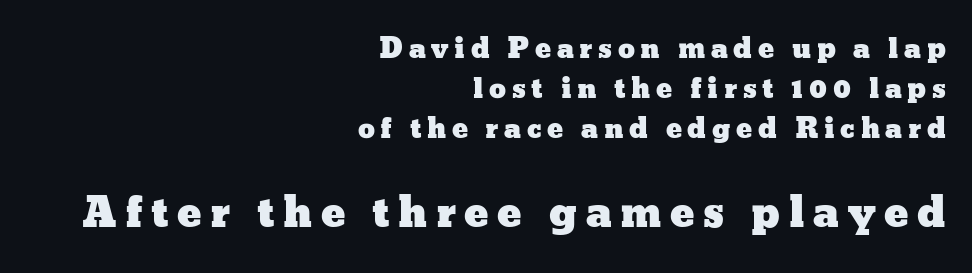
The image shows 41 px wide type, upright; set right-aligned, normal line spacing (1.49x), unusually wide letter spacing (+0.21 em), not underlined; the second (bottom) block is 1.52x larger; low stroke contrast and a medium x-height.
